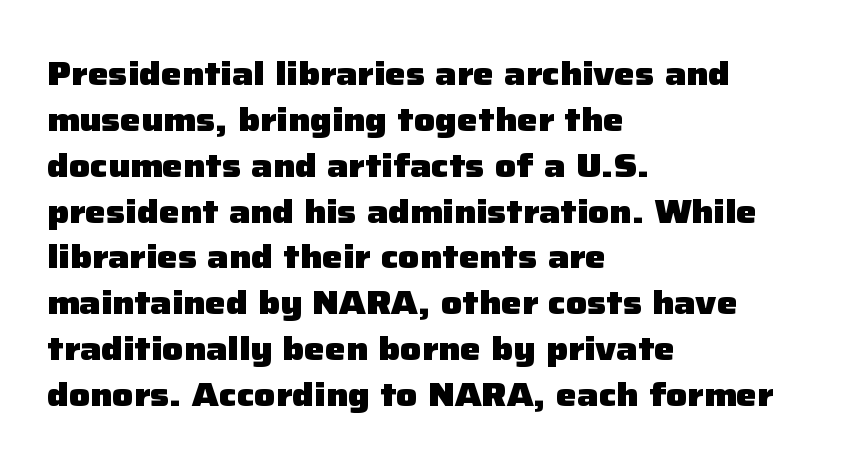
The space beneath each line is pristine and unruled. You can tell it's not italic because the verticals are truly vertical. Do the characters align in a grid? No, the font is proportional. Letterform terminals end flat and unadorned throughout the passage. Heavy, bold letterforms.
